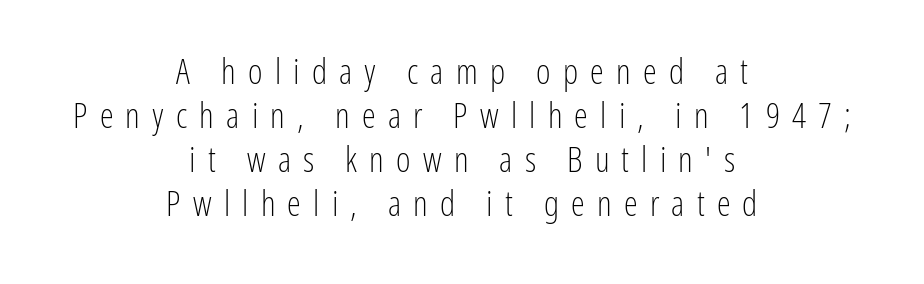
{"serif": "no", "italic": "no", "bold": "no", "weight": "light", "width": "condensed", "stroke_contrast": "low", "x_height": "medium", "monospaced": "no", "underline": "no", "align": "center", "line_spacing": "normal", "line_spacing_ratio": 1.26, "letter_spacing": "wide", "letter_spacing_em": 0.35, "glyph_px": 35}
